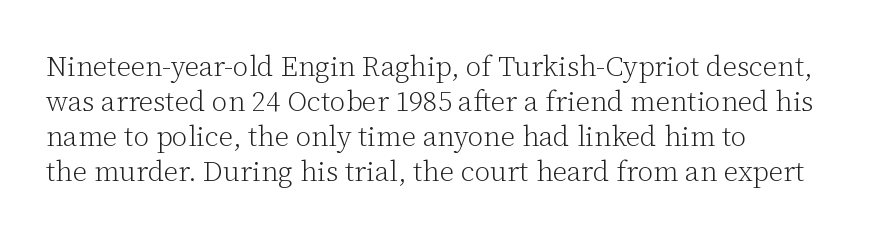
The image shows 28 px light serif type, upright; set left-aligned, normal line spacing (1.25x), normal letter spacing, not underlined; low stroke contrast and a medium x-height.
